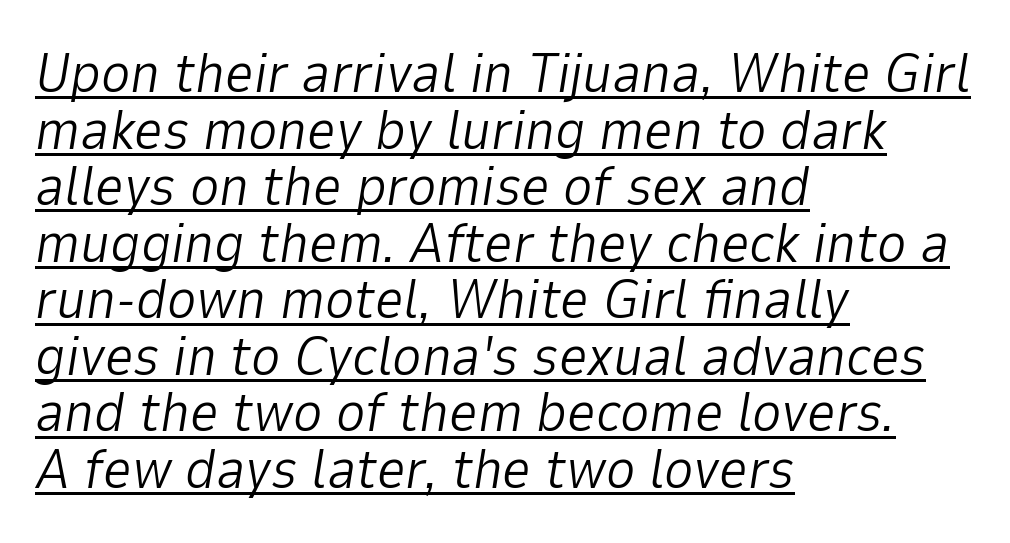
The image shows 56 px light type, italic (leaning right); set left-aligned, tight line spacing (1.01x), normal letter spacing, underlined; low stroke contrast and a medium x-height.
